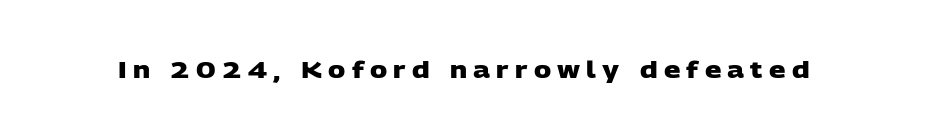
Q: Is the text bold? A: Yes.
Q: Is the text underlined? A: No.
Q: Is the spacing between letters normal or unusually wide? A: Unusually wide.
